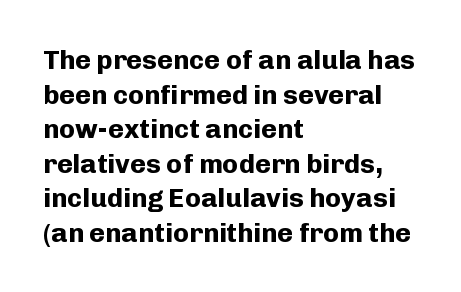
Q: Is the text bold? A: Yes.
Q: Is the text italic (slanted)? A: No, it is upright.
Q: Is the text underlined? A: No.
Q: How is the paragraph aligned? A: Left-aligned.
Q: Is the spacing between letters normal or unusually wide? A: Normal.
Q: Is the spacing between lines tight, normal or loose? A: Normal.
